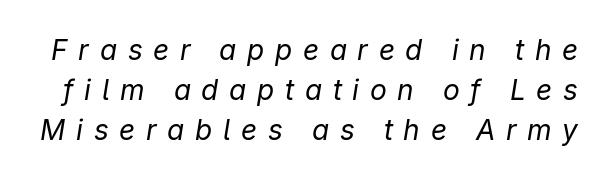
{"italic": "yes", "lean": "right", "slant_degrees": 9, "bold": "no", "weight": "regular", "width": "normal", "stroke_contrast": "low", "x_height": "medium", "monospaced": "no", "underline": "no", "line_spacing": "normal", "line_spacing_ratio": 1.43, "letter_spacing": "wide", "letter_spacing_em": 0.38, "glyph_px": 28}
